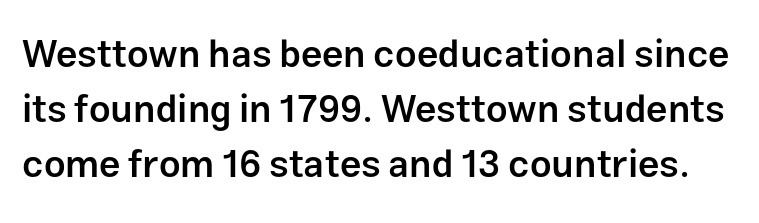
Q: Is the text bold? A: Semi-bold.
Q: Is the text italic (slanted)? A: No, it is upright.
Q: Is the typeface a serif or a sans-serif typeface? A: Sans-serif.
Q: Is the text underlined? A: No.
Q: Is the spacing between letters normal or unusually wide? A: Normal.
Q: Is the spacing between lines tight, normal or loose? A: Normal.
Q: Width (condensed, normal, or wide)? A: Normal.
Q: Stroke contrast? A: Low.
Q: x-height? A: Medium.
Q: Monospaced? A: No.
